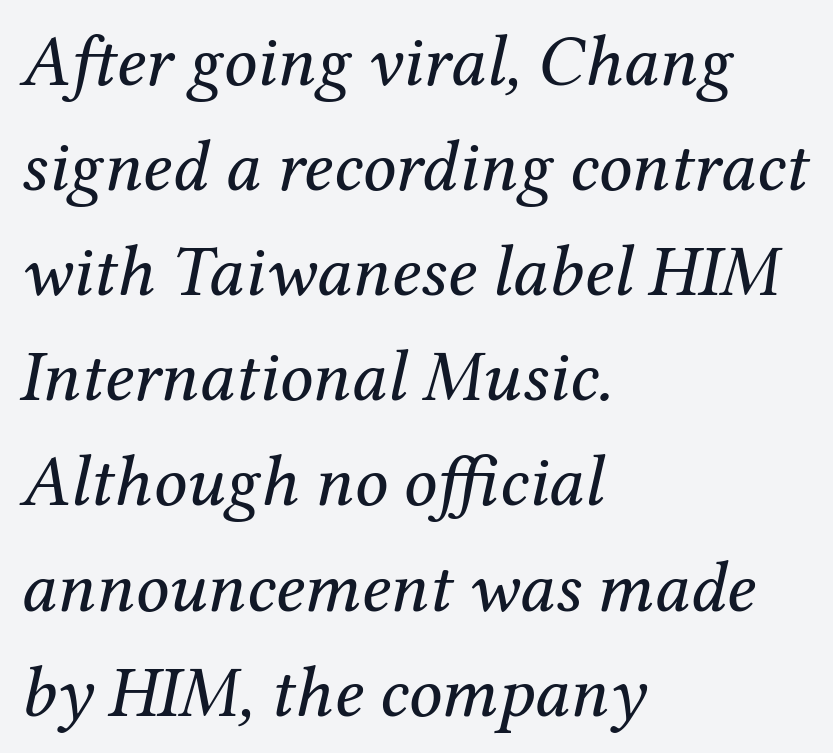
The image shows 73 px regular-weight serif type, italic (leaning right); set left-aligned, normal line spacing (1.44x), normal letter spacing, not underlined; medium stroke contrast and a medium x-height.
